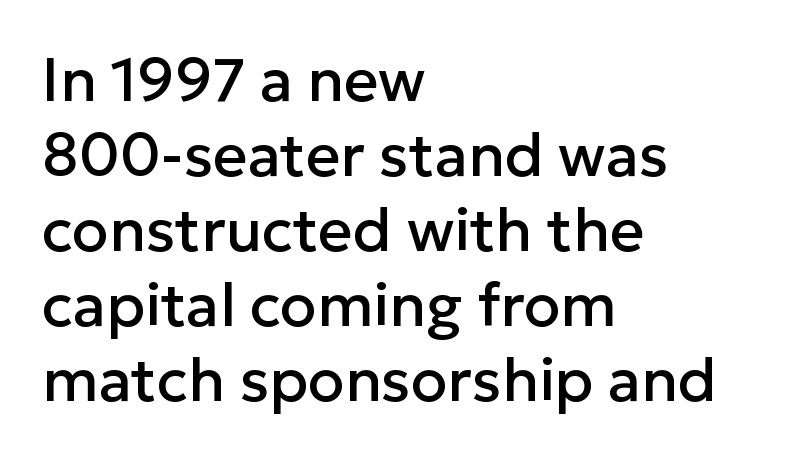
Q: Is the text italic (slanted)? A: No, it is upright.
Q: Is the typeface a serif or a sans-serif typeface? A: Sans-serif.
Q: Is the text underlined? A: No.
Q: How is the paragraph aligned? A: Left-aligned.
Q: Is the spacing between letters normal or unusually wide? A: Normal.
Q: Is the spacing between lines tight, normal or loose? A: Normal.
Q: Width (condensed, normal, or wide)? A: Normal.
Q: Stroke contrast? A: Low.
Q: x-height? A: Medium.
Q: Monospaced? A: No.
